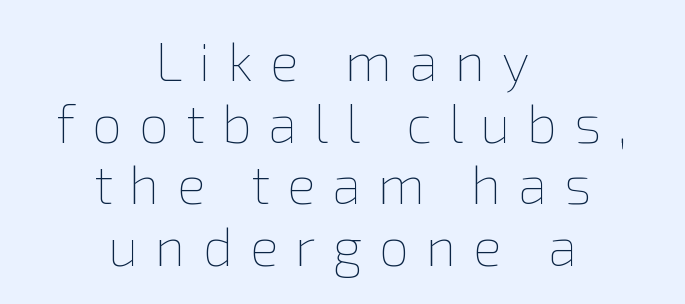
Q: Is the text bold? A: No.
Q: Is the text italic (slanted)? A: No, it is upright.
Q: Is the text underlined? A: No.
Q: How is the paragraph aligned? A: Centered.
Q: Is the spacing between letters normal or unusually wide? A: Unusually wide.
Q: Is the spacing between lines tight, normal or loose? A: Tight.
Q: Width (condensed, normal, or wide)? A: Normal.
Q: Stroke contrast? A: Low.
Q: x-height? A: Medium.
Q: Monospaced? A: No.
